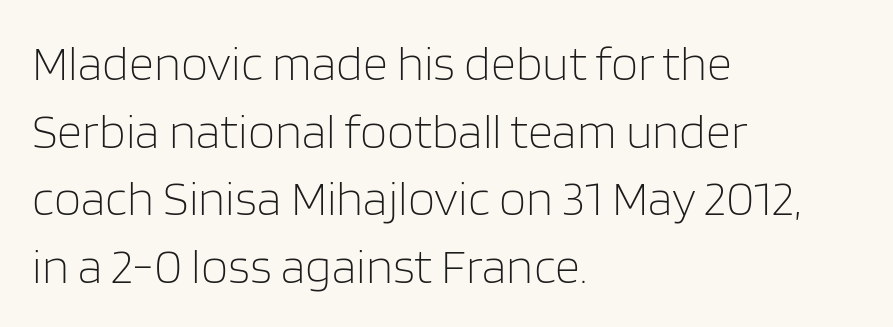
Q: Is the text bold? A: No.
Q: Is the text italic (slanted)? A: No, it is upright.
Q: Is the typeface a serif or a sans-serif typeface? A: Sans-serif.
Q: Is the text underlined? A: No.
Q: How is the paragraph aligned? A: Left-aligned.
Q: Is the spacing between letters normal or unusually wide? A: Normal.
Q: Is the spacing between lines tight, normal or loose? A: Normal.
Q: Width (condensed, normal, or wide)? A: Normal.
Q: Stroke contrast? A: Low.
Q: x-height? A: Large.
Q: Monospaced? A: No.
